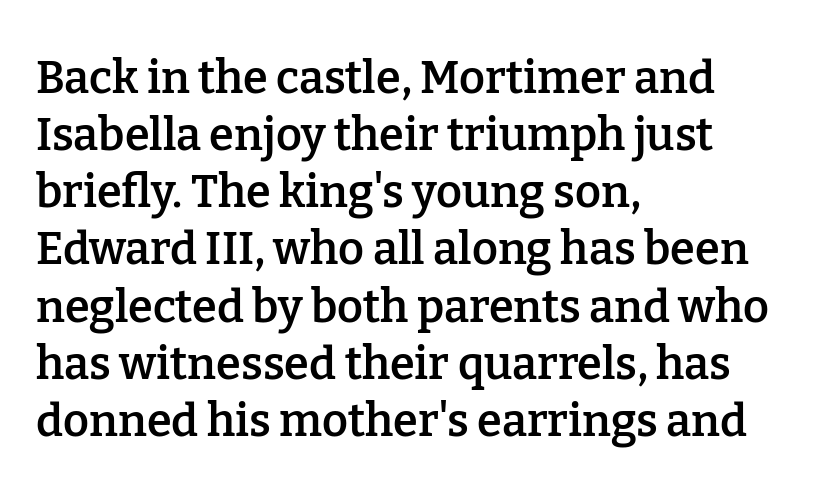
The image shows 45 px semibold serif type, upright; set left-aligned, normal line spacing (1.27x), normal letter spacing, not underlined; low stroke contrast and a medium x-height.
